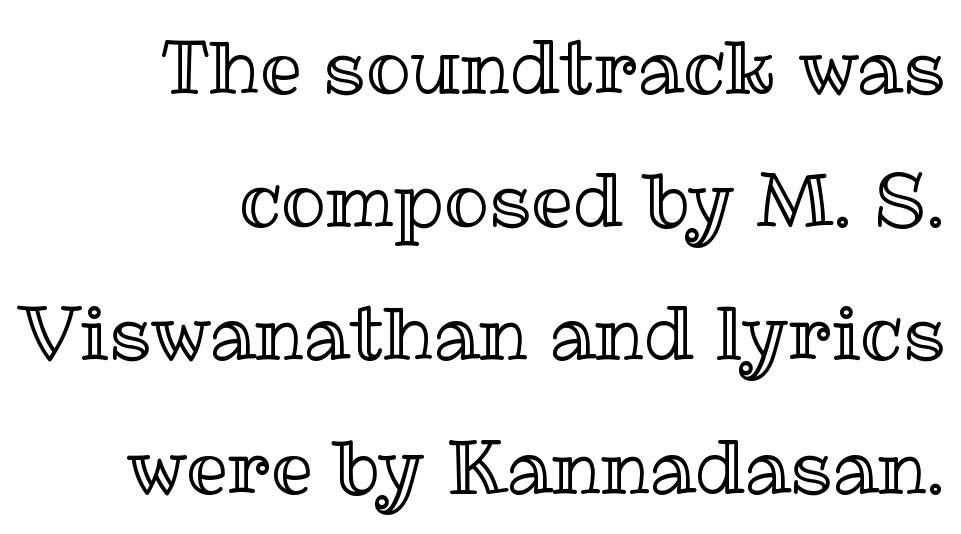
The image shows 74 px text type, upright; set right-aligned, line spacing 1.8x, normal letter spacing, not underlined; a medium x-height.
